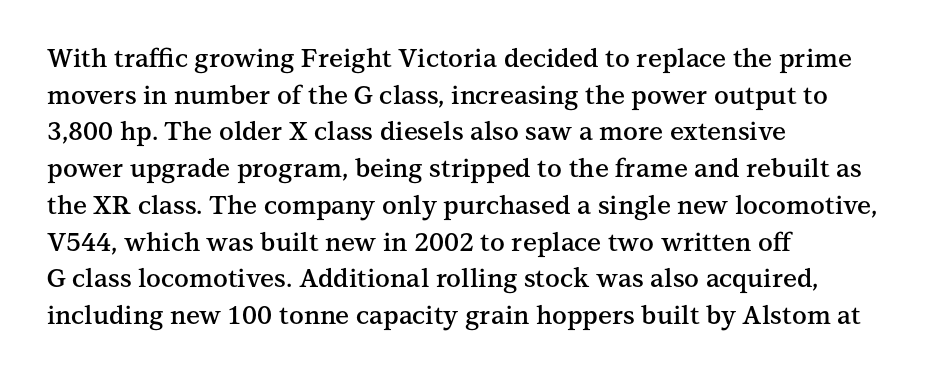
Q: Is the text bold? A: Semi-bold.
Q: Is the text italic (slanted)? A: No, it is upright.
Q: Is the text underlined? A: No.
Q: How is the paragraph aligned? A: Left-aligned.
Q: Is the spacing between letters normal or unusually wide? A: Normal.
Q: Is the spacing between lines tight, normal or loose? A: Normal.
